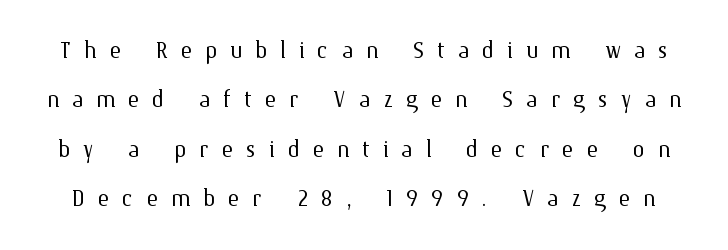
{"italic": "no", "bold": "no", "weight": "light", "width": "normal", "stroke_contrast": "medium", "x_height": "medium", "monospaced": "no", "underline": "no", "line_spacing": "normal", "line_spacing_ratio": 1.65, "letter_spacing": "wide", "letter_spacing_em": 0.43, "glyph_px": 30}
